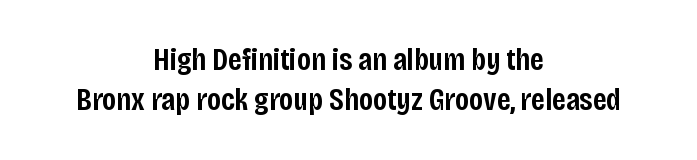
A student would call this center alignment; a typographer would say set centered. You could not count columns in this text — the font is proportionally spaced. Does the weight exceed regular? Yes, but only to semibold. The lettering holds an erect, upright posture throughout. Horizontal bands of white between lines are of average thickness. Beneath every word, the page is bare.
